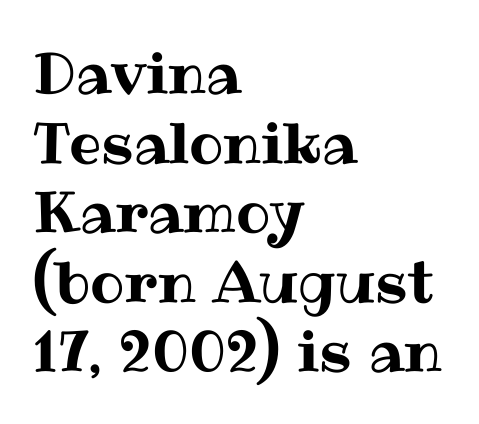
The foot of each line stays bare and open. Varying glyph widths throughout — classic text-font behaviour. The passage shown has conventional tracking throughout. The font's upright variant was chosen for this text.
